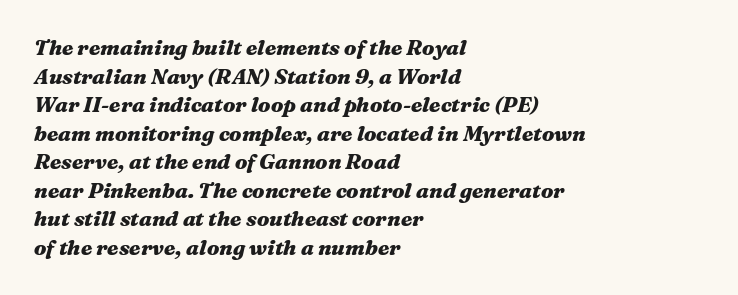
Q: Is the text bold? A: Yes.
Q: Is the text italic (slanted)? A: Yes, it leans right by about 16 degrees.
Q: Is the text underlined? A: No.
Q: How is the paragraph aligned? A: Left-aligned.
Q: Is the spacing between letters normal or unusually wide? A: Normal.
Q: Is the spacing between lines tight, normal or loose? A: Normal.
